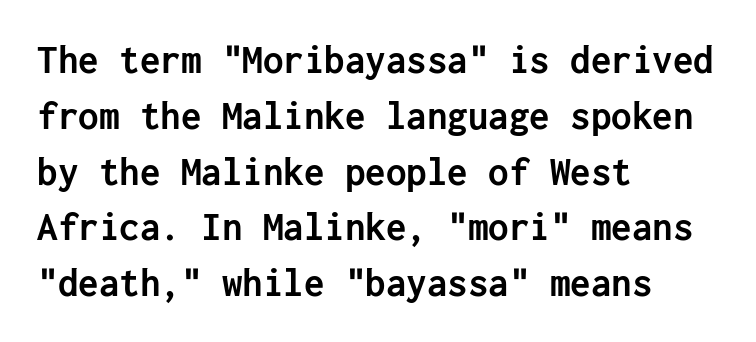
Heft: maximum for text — a bold. The rows are spaced the way most documents space them. Quick note: underline off. This sample uses plain, unmodified letter spacing. Line beginnings align vertically; line endings do not.
